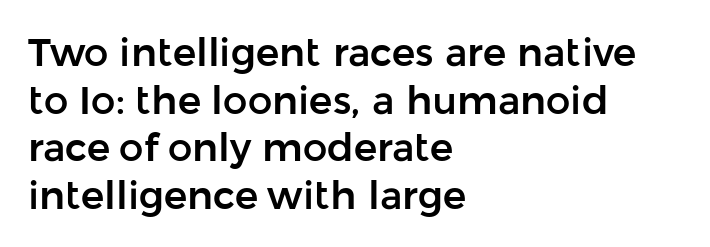
The image shows 39 px sans-serif type, upright; set left-aligned, line spacing 1.22x, normal letter spacing, not underlined; low stroke contrast and a medium x-height.
